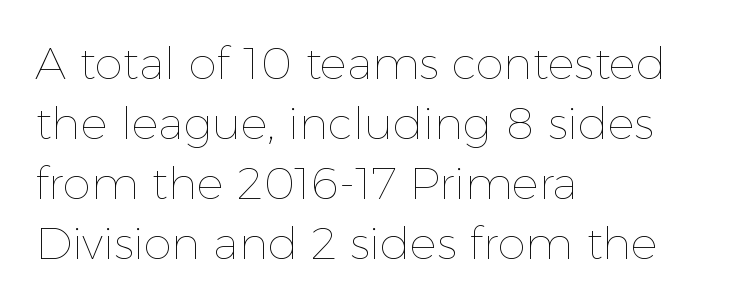
The image shows 45 px thin type, upright; set left-aligned, normal line spacing (1.33x), normal letter spacing, not underlined; a medium x-height.
